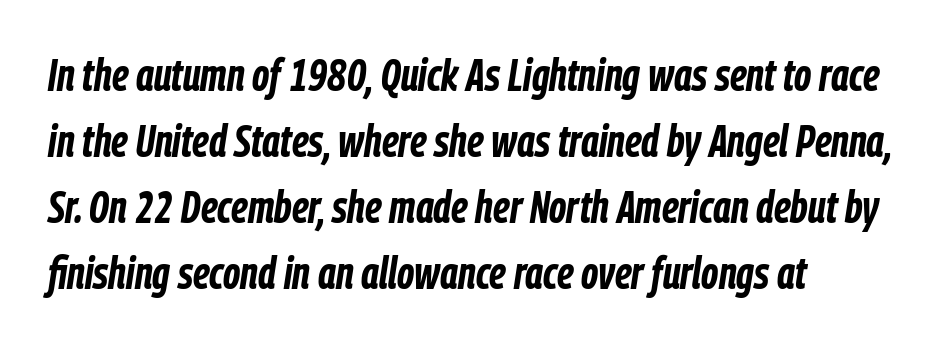
Q: Is the text bold? A: Yes.
Q: Is the text italic (slanted)? A: Yes, it leans right by about 9 degrees.
Q: Is the text underlined? A: No.
Q: How is the paragraph aligned? A: Left-aligned.
Q: Is the spacing between letters normal or unusually wide? A: Normal.
Q: Is the spacing between lines tight, normal or loose? A: Normal.
Q: Width (condensed, normal, or wide)? A: Condensed.
Q: Stroke contrast? A: Low.
Q: x-height? A: Medium.
Q: Monospaced? A: No.
